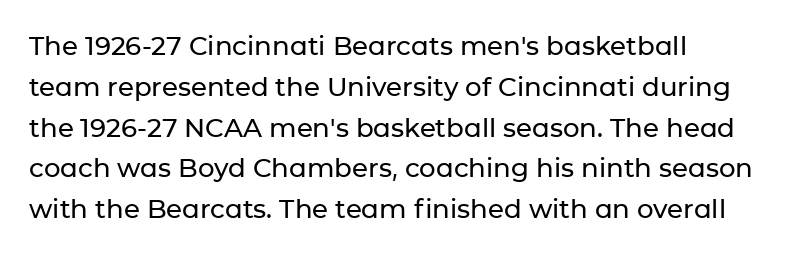
{"italic": "no", "underline": "no", "line_spacing": "normal", "line_spacing_ratio": 1.57, "letter_spacing": "normal", "letter_spacing_em": 0.0, "glyph_px": 26}
